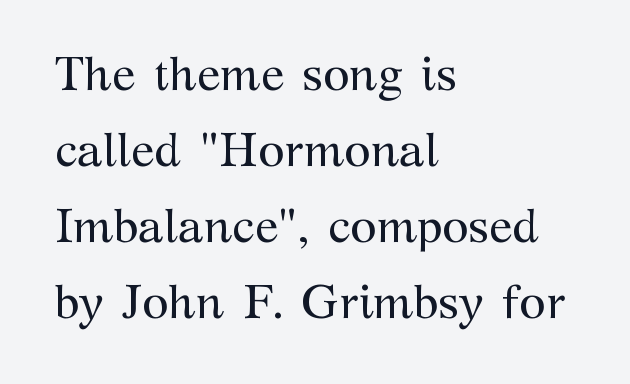
Classification — serif. In CSS terms this would be text-align: left. Weight: regular or lighter. Every stem runs plumb, perpendicular to the baseline.
